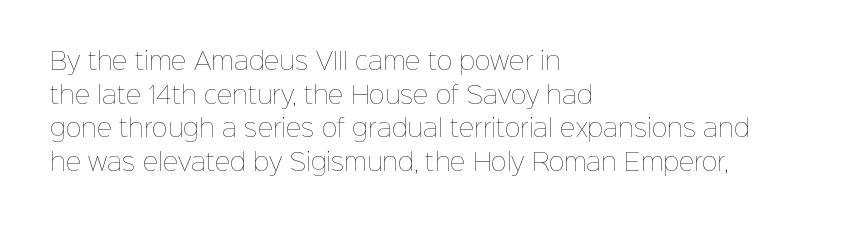
{"italic": "no", "bold": "no", "underline": "no", "align": "left", "line_spacing": "normal", "line_spacing_ratio": 1.4, "letter_spacing": "normal", "letter_spacing_em": 0.0, "glyph_px": 24}
